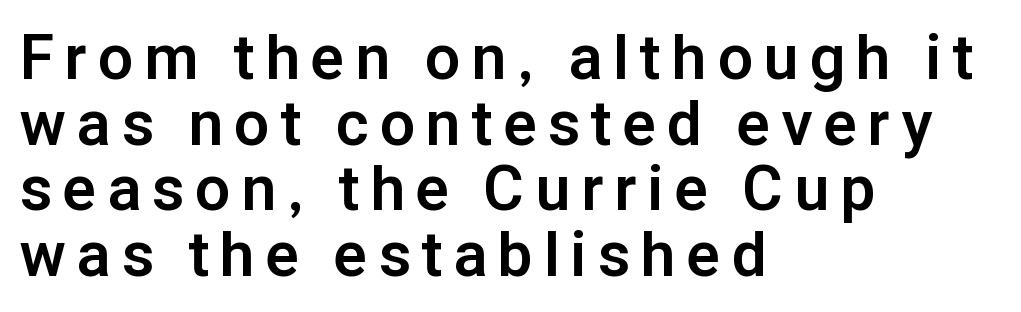
This block would grow much taller if given ordinary leading; it's compressed now. The strip under each line holds only bare page. Here the designer chose a conventional face with non-uniform glyph widths. Every letter is thick-stroked: bold, no question. Tall strokes in this sample are plumb rather than angled. Layout note: lines flush left.
